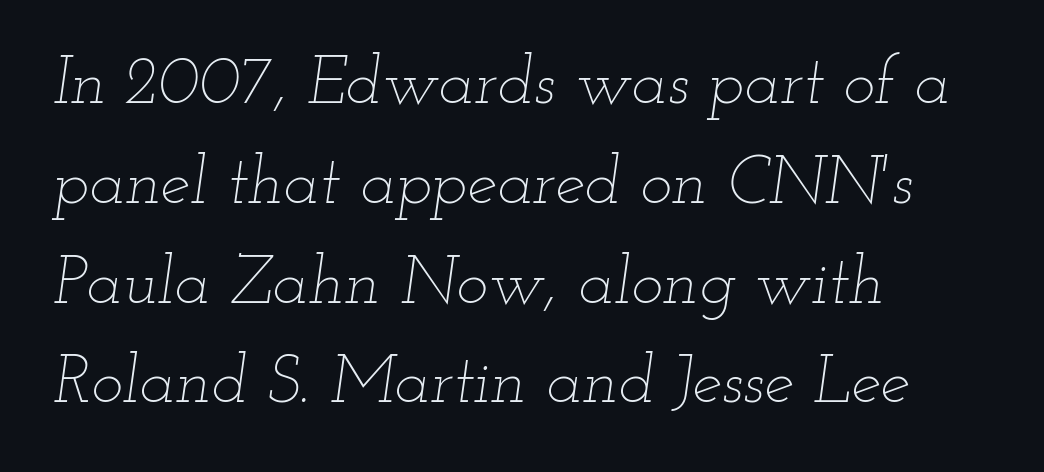
{"italic": "yes", "lean": "right", "slant_degrees": 12, "bold": "no", "weight": "thin", "width": "wide", "stroke_contrast": "low", "x_height": "small", "monospaced": "no", "underline": "no", "align": "left", "line_spacing": "normal", "line_spacing_ratio": 1.49, "letter_spacing": "normal", "letter_spacing_em": 0.0, "glyph_px": 67}
